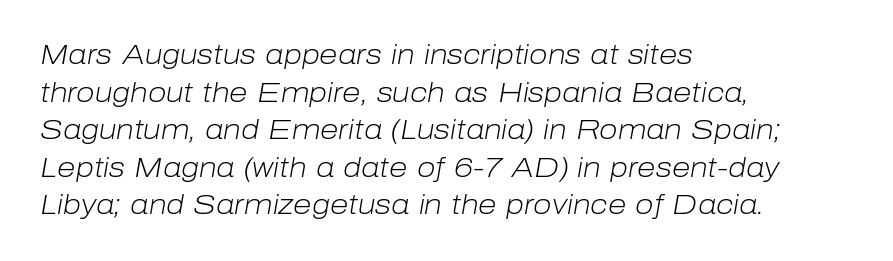
{"italic": "yes", "lean": "right", "slant_degrees": 10, "bold": "no", "underline": "no", "align": "left", "line_spacing": "normal", "line_spacing_ratio": 1.39, "letter_spacing": "normal", "letter_spacing_em": 0.0, "glyph_px": 27}
